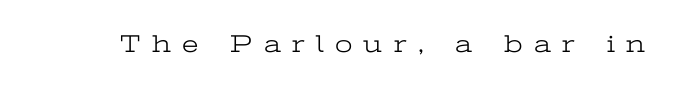
Q: Is the text bold? A: No.
Q: Is the text italic (slanted)? A: No, it is upright.
Q: Is the text underlined? A: No.
Q: Is the spacing between letters normal or unusually wide? A: Unusually wide.
